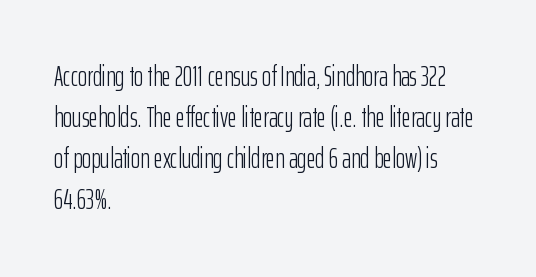
{"serif": "no", "italic": "no", "bold": "no", "weight": "light", "width": "condensed", "stroke_contrast": "low", "x_height": "medium", "monospaced": "no", "underline": "no", "align": "left", "line_spacing": "normal", "line_spacing_ratio": 1.47, "letter_spacing": "normal", "letter_spacing_em": 0.0, "glyph_px": 28}
